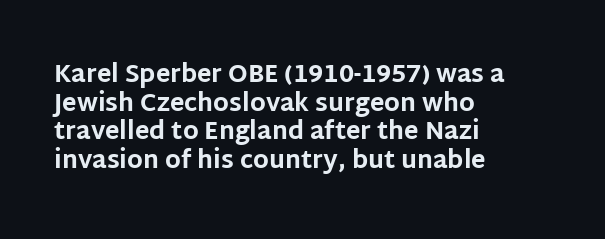
The image shows 24 px bold type, upright; set left-aligned, line spacing 1.19x, normal letter spacing, not underlined.
